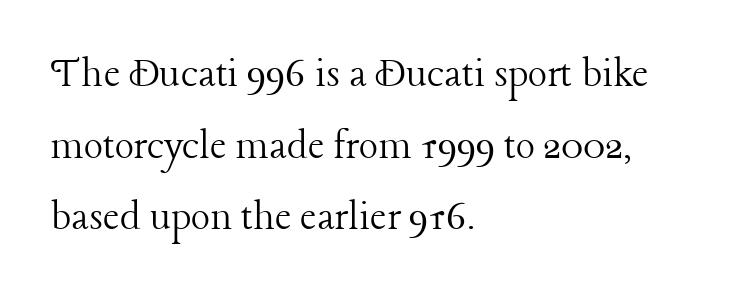
Q: Is the text bold? A: No.
Q: Is the text italic (slanted)? A: No, it is upright.
Q: Is the typeface a serif or a sans-serif typeface? A: Serif.
Q: Is the text underlined? A: No.
Q: How is the paragraph aligned? A: Left-aligned.
Q: Is the spacing between letters normal or unusually wide? A: Normal.
Q: Is the spacing between lines tight, normal or loose? A: Normal.
Q: Width (condensed, normal, or wide)? A: Normal.
Q: Stroke contrast? A: Low.
Q: x-height? A: Medium.
Q: Monospaced? A: No.
